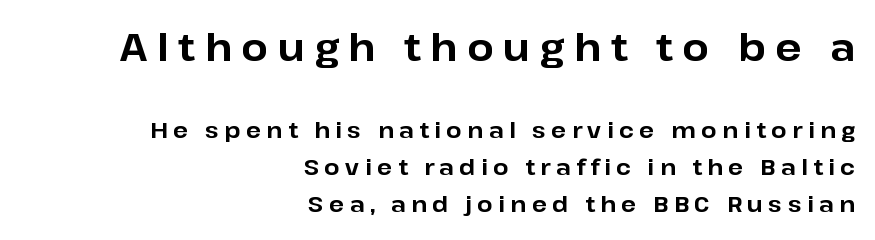
Q: Is the text bold? A: Yes.
Q: Is the text italic (slanted)? A: No, it is upright.
Q: Is the typeface a serif or a sans-serif typeface? A: Sans-serif.
Q: Is the text underlined? A: No.
Q: How is the paragraph aligned? A: Right-aligned.
Q: Is the spacing between letters normal or unusually wide? A: Unusually wide.
Q: Is the spacing between lines tight, normal or loose? A: Normal.
Q: Which block of text is set in a larger size, the first (top) or the second (bottom)? A: The first (top) one.
Q: Width (condensed, normal, or wide)? A: Normal.
Q: Stroke contrast? A: Low.
Q: x-height? A: Medium.
Q: Monospaced? A: No.
